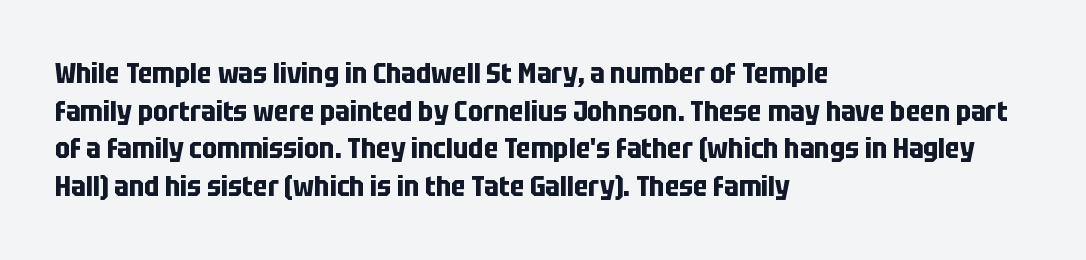
{"serif": "no", "italic": "no", "bold": "yes", "weight": "bold", "width": "condensed", "stroke_contrast": "low", "x_height": "large", "monospaced": "no", "underline": "no", "align": "left", "line_spacing": "normal", "line_spacing_ratio": 1.34, "letter_spacing": "normal", "letter_spacing_em": 0.0, "glyph_px": 28}
